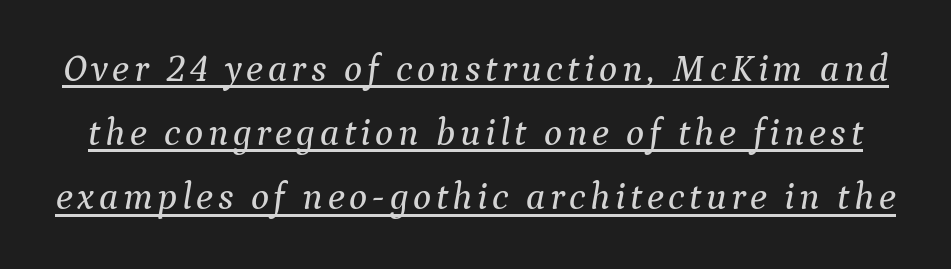
The image shows 38 px serif type, italic (leaning right); set normal line spacing (1.69x), underlined; medium stroke contrast and a medium x-height.
